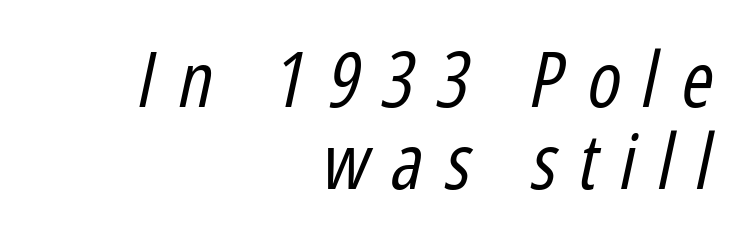
{"italic": "yes", "lean": "right", "slant_degrees": 12, "bold": "no", "weight": "regular", "width": "condensed", "stroke_contrast": "low", "x_height": "medium", "monospaced": "no", "underline": "no", "align": "right", "line_spacing": "tight", "line_spacing_ratio": 1.07, "letter_spacing": "wide", "letter_spacing_em": 0.29, "glyph_px": 77}
